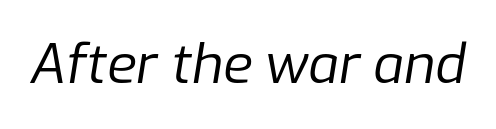
{"italic": "yes", "lean": "right", "slant_degrees": 9, "bold": "no", "weight": "regular", "width": "normal", "stroke_contrast": "low", "x_height": "medium", "monospaced": "no", "underline": "no", "letter_spacing": "normal", "letter_spacing_em": 0.0, "glyph_px": 54}
